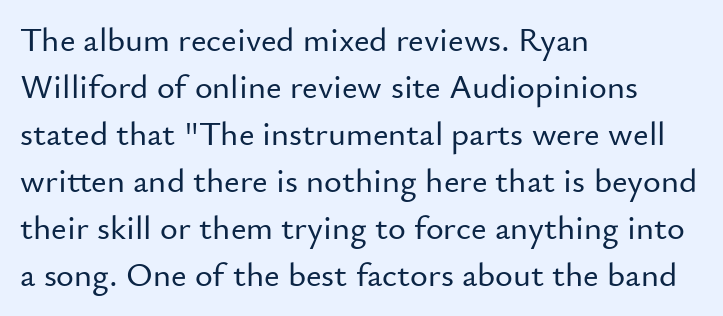
The image shows 34 px sans-serif type, upright; set left-aligned, normal line spacing (1.38x), normal letter spacing, not underlined; low stroke contrast and a small x-height.
